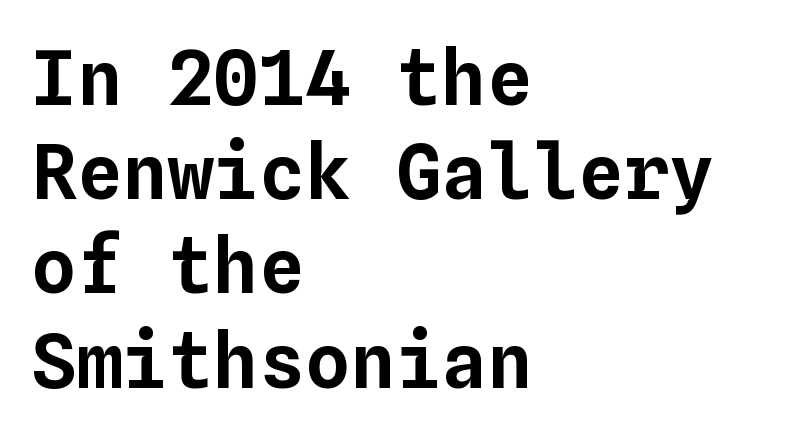
There is no visible air inserted between adjacent glyphs. Line starts are locked; line ends wander. The typography opts for an upright posture over an oblique one. Beneath every word, the page is bare. Do the characters align in a grid? Yes, the font is monospaced.
